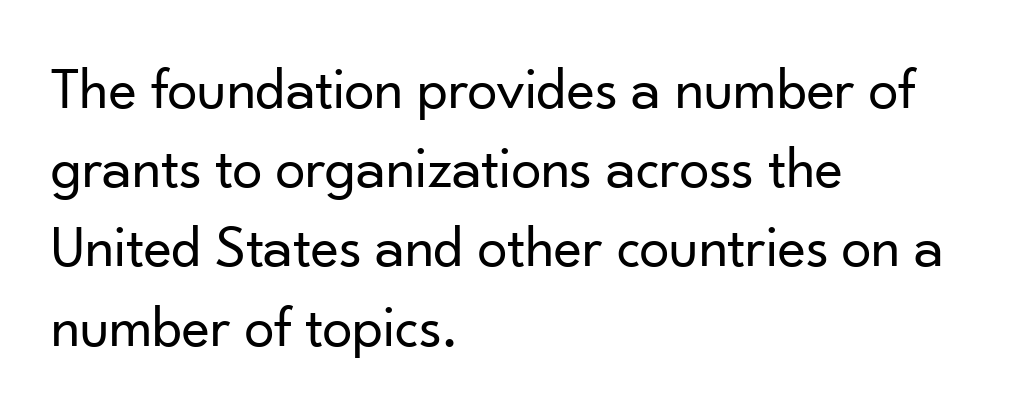
In terms of letterform style, serifs are entirely absent. These lines are rendered in a variable-pitch font. Bold? No — there's no thickening of the strokes. The text block is weighted toward the left margin, trailing off unevenly rightward. Posture: straight, roman, zero tilt. Honestly, the row spacing looks completely unremarkable.
